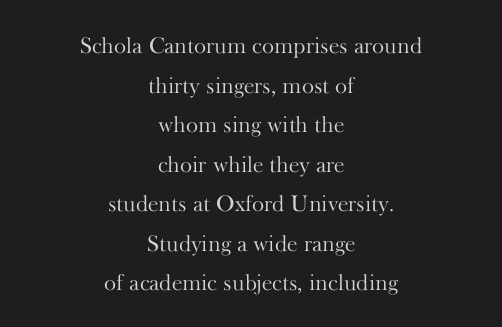
The image shows 23 px text type, upright; set centered, line spacing 1.72x, normal letter spacing, not underlined.
